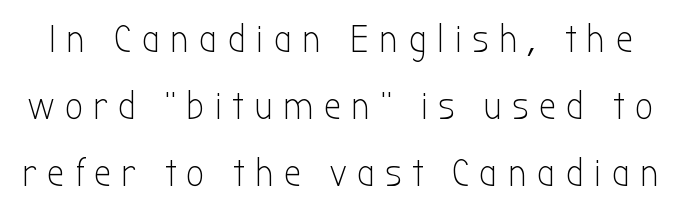
How are the letters spaced? Widely, with obvious added tracking. Rendered with straight, roman letterforms. Is this a fixed-width face? No — the glyphs have proportional, varying widths. A light-to-regular cut is what we see here. Observe the absence of serifs on each vertical stroke in this sample. Descender tails drop into unmarked territory.
